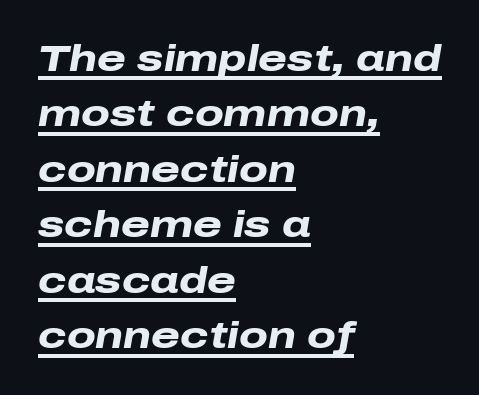
Does the weight exceed regular? Yes, all the way to bold. Notice how the passage keeps a crisp vertical edge on the left only. Tracking here is standard; glyphs follow each other at the usual distance. Reading down the column, the eye jumps a familiar distance to each next line.
